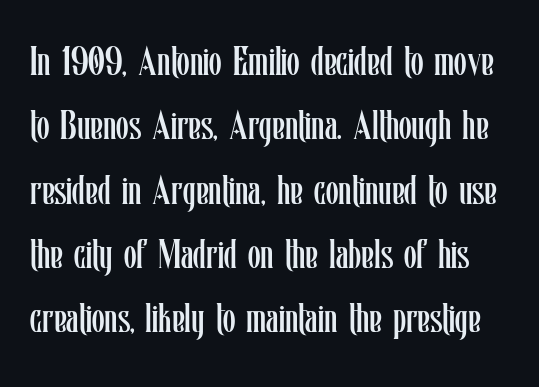
The image shows 41 px regular-weight, condensed type, upright; set normal line spacing (1.57x), normal letter spacing, not underlined; low stroke contrast and a medium x-height.
